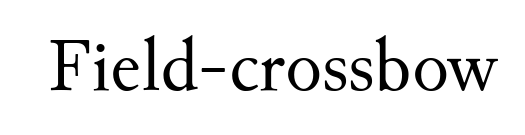
The image shows 76 px regular-weight serif type, upright; set normal letter spacing, not underlined; medium stroke contrast and a small x-height.
